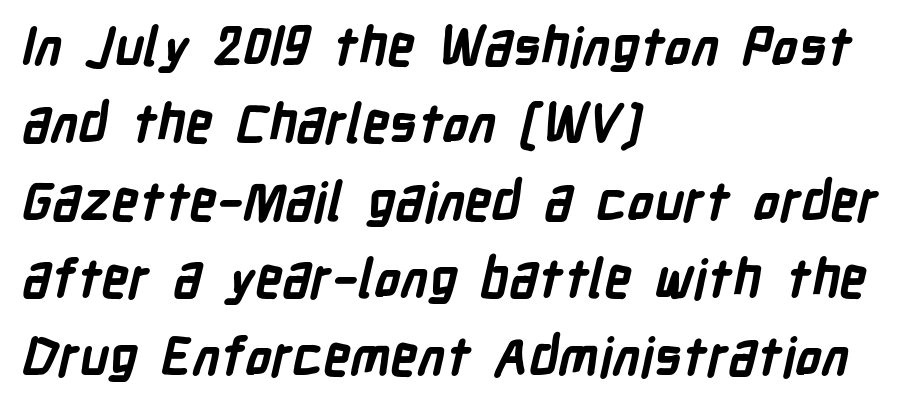
Q: Is the text bold? A: Yes.
Q: Is the typeface a serif or a sans-serif typeface? A: Sans-serif.
Q: Is the text underlined? A: No.
Q: How is the paragraph aligned? A: Left-aligned.
Q: Is the spacing between letters normal or unusually wide? A: Normal.
Q: Is the spacing between lines tight, normal or loose? A: Normal.
Q: Width (condensed, normal, or wide)? A: Condensed.
Q: Stroke contrast? A: Low.
Q: x-height? A: Medium.
Q: Monospaced? A: No.
